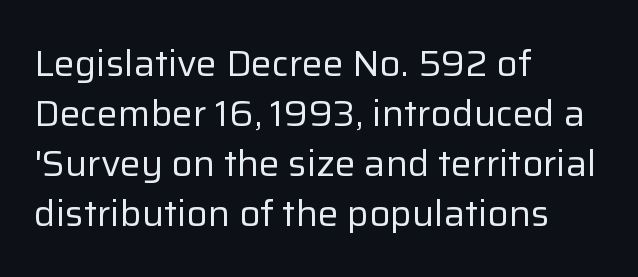
The image shows 37 px regular-weight sans-serif type, upright; set left-aligned, normal line spacing (1.35x), normal letter spacing, not underlined; low stroke contrast and a medium x-height.
